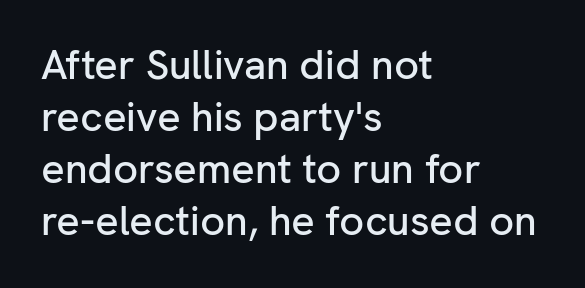
The image shows 41 px sans-serif type, upright; set left-aligned, normal line spacing (1.27x), normal letter spacing, not underlined; low stroke contrast and a medium x-height.
